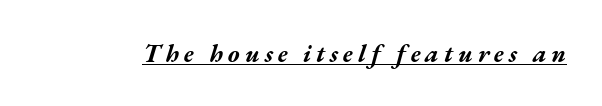
Q: Is the text bold? A: Yes.
Q: Is the text italic (slanted)? A: Yes, it leans right by about 17 degrees.
Q: Is the text underlined? A: Yes.
Q: Is the spacing between letters normal or unusually wide? A: Unusually wide.
